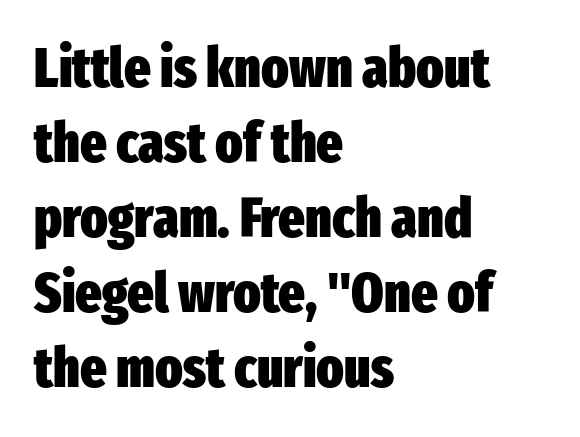
Q: Is the text bold? A: Yes.
Q: Is the text italic (slanted)? A: No, it is upright.
Q: Is the typeface a serif or a sans-serif typeface? A: Sans-serif.
Q: Is the text underlined? A: No.
Q: How is the paragraph aligned? A: Left-aligned.
Q: Is the spacing between letters normal or unusually wide? A: Normal.
Q: Is the spacing between lines tight, normal or loose? A: Normal.
Q: Width (condensed, normal, or wide)? A: Condensed.
Q: Stroke contrast? A: Low.
Q: x-height? A: Medium.
Q: Monospaced? A: No.
